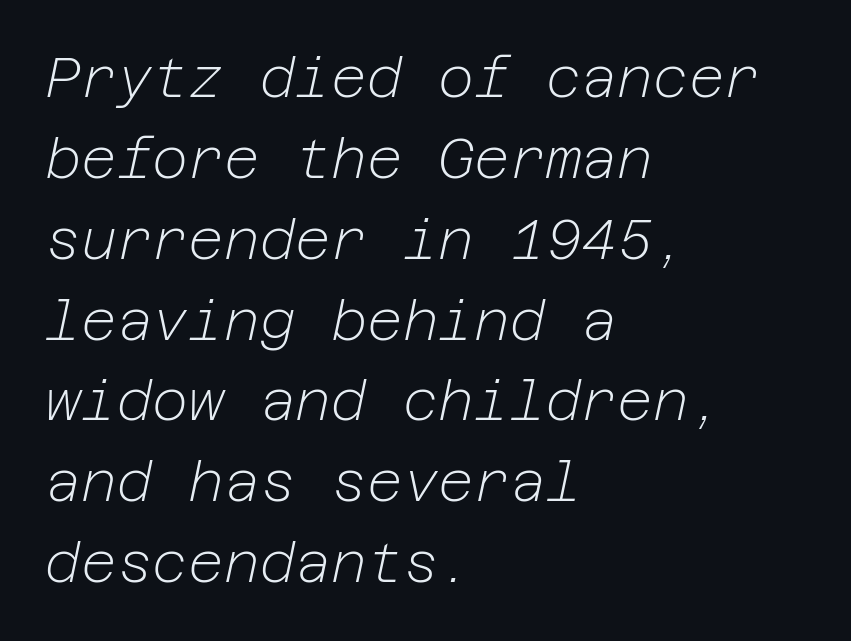
Q: Is the text bold? A: No.
Q: Is the text italic (slanted)? A: Yes, it leans right by about 12 degrees.
Q: Is the text underlined? A: No.
Q: How is the paragraph aligned? A: Left-aligned.
Q: Is the spacing between letters normal or unusually wide? A: Normal.
Q: Is the spacing between lines tight, normal or loose? A: Normal.
Q: Width (condensed, normal, or wide)? A: Normal.
Q: Stroke contrast? A: Low.
Q: x-height? A: Medium.
